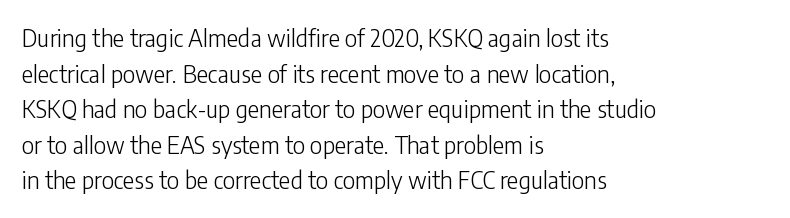
Q: Is the text bold? A: No.
Q: Is the text italic (slanted)? A: No, it is upright.
Q: Is the text underlined? A: No.
Q: How is the paragraph aligned? A: Left-aligned.
Q: Is the spacing between letters normal or unusually wide? A: Normal.
Q: Is the spacing between lines tight, normal or loose? A: Normal.
